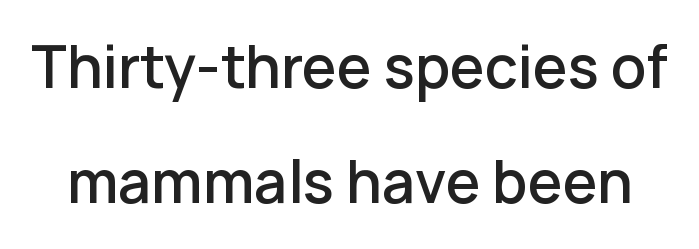
Vertical spacing — loose. The line texture is even and compact thanks to regular tracking. Each letter keeps its own natural width here, so spacing adapts to shape. Type style note: lacks serifs. The strokes are fattened partway — semibold, not bold. Underline: absent.
